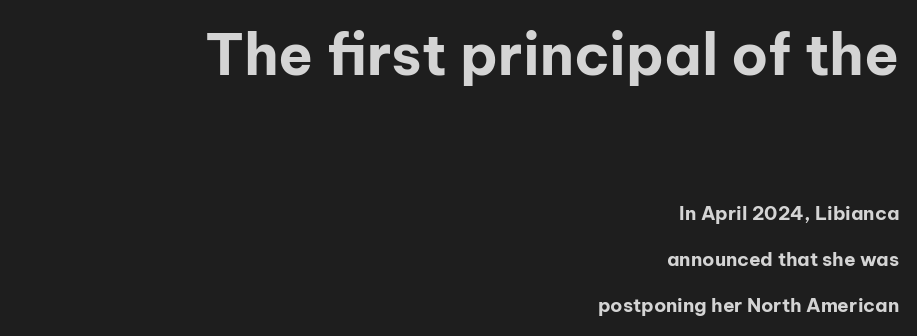
The image shows 57 px bold sans-serif type, upright; set right-aligned, loose line spacing (2.41x), normal letter spacing, not underlined; the first (top) block is 3.0x larger; low stroke contrast and a medium x-height.
